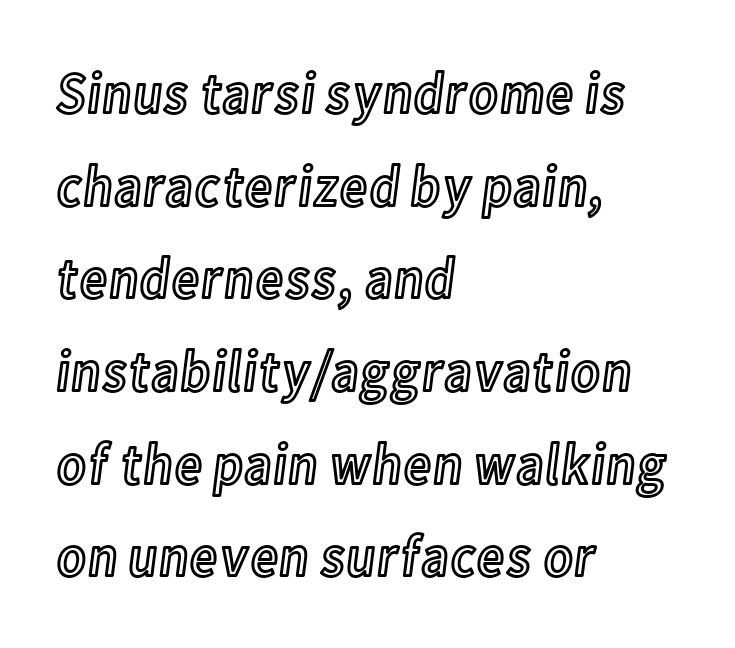
Q: Is the text italic (slanted)? A: Yes.
Q: Is the text underlined? A: No.
Q: How is the paragraph aligned? A: Left-aligned.
Q: Is the spacing between letters normal or unusually wide? A: Normal.
Q: Is the spacing between lines tight, normal or loose? A: Normal.
Q: Width (condensed, normal, or wide)? A: Condensed.
Q: x-height? A: Medium.
Q: Monospaced? A: No.
